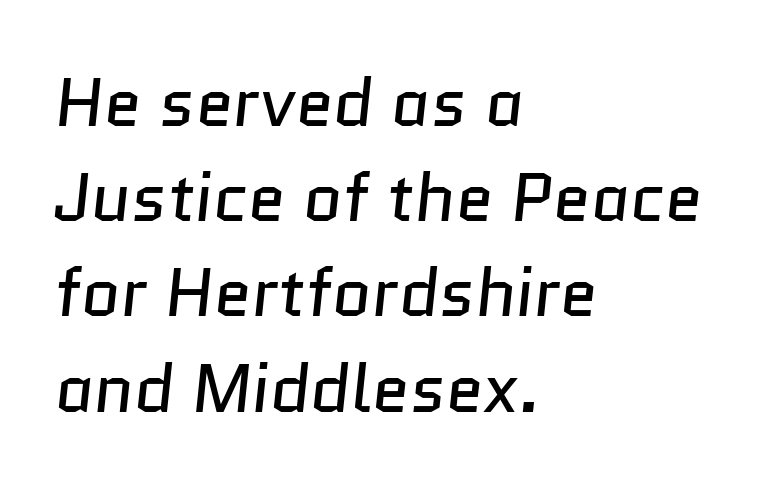
The image shows 68 px regular-weight sans-serif type; set left-aligned, normal line spacing (1.4x), normal letter spacing, not underlined; low stroke contrast and a medium x-height.
